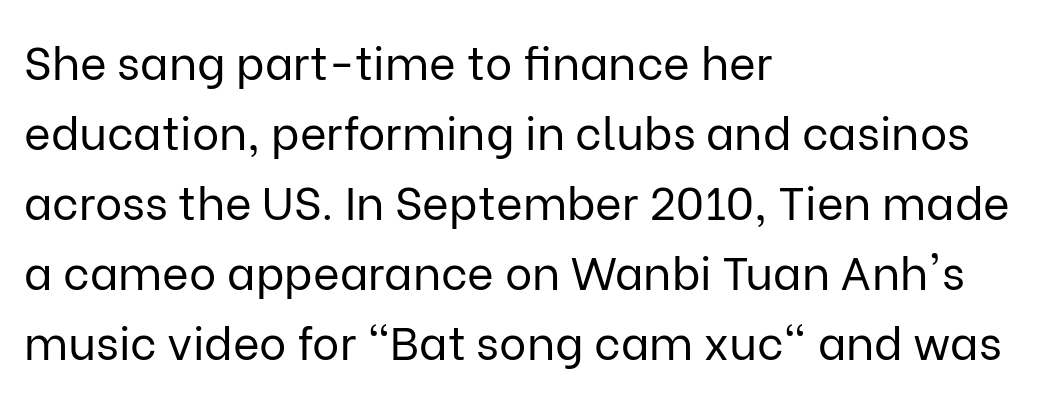
{"serif": "no", "italic": "no", "bold": "no", "weight": "regular", "width": "normal", "stroke_contrast": "low", "x_height": "medium", "monospaced": "no", "underline": "no", "align": "left", "line_spacing": "normal", "line_spacing_ratio": 1.52, "letter_spacing": "normal", "letter_spacing_em": 0.0, "glyph_px": 46}
